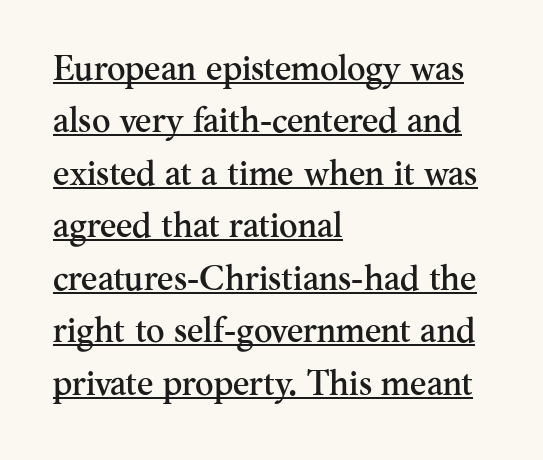
Evenly set lines give the paragraph a standard silhouette. You could not count columns in this text — the font is proportionally spaced. The passage shown has conventional tracking throughout. Looks like someone drew a line under every word here.
